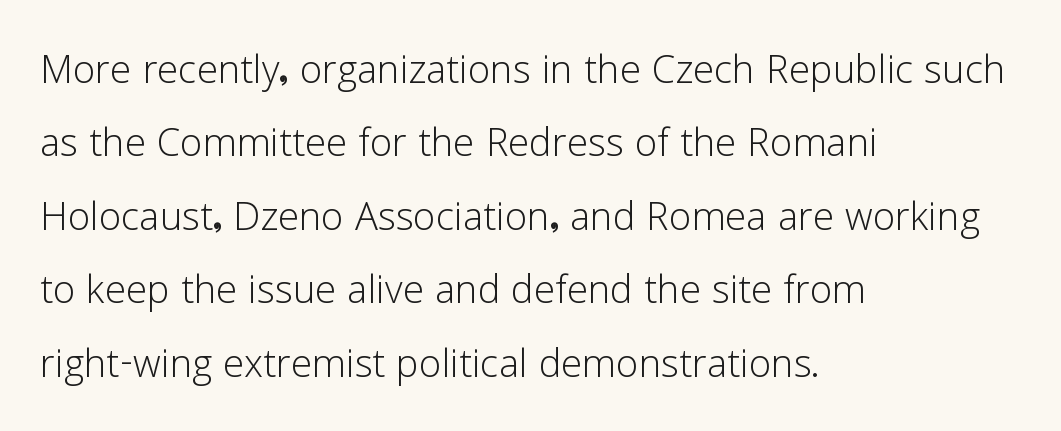
Q: Is the text bold? A: No.
Q: Is the text italic (slanted)? A: No, it is upright.
Q: Is the typeface a serif or a sans-serif typeface? A: Sans-serif.
Q: Is the text underlined? A: No.
Q: How is the paragraph aligned? A: Left-aligned.
Q: Is the spacing between letters normal or unusually wide? A: Normal.
Q: Is the spacing between lines tight, normal or loose? A: Normal.
Q: Width (condensed, normal, or wide)? A: Normal.
Q: Stroke contrast? A: Low.
Q: x-height? A: Medium.
Q: Monospaced? A: No.
